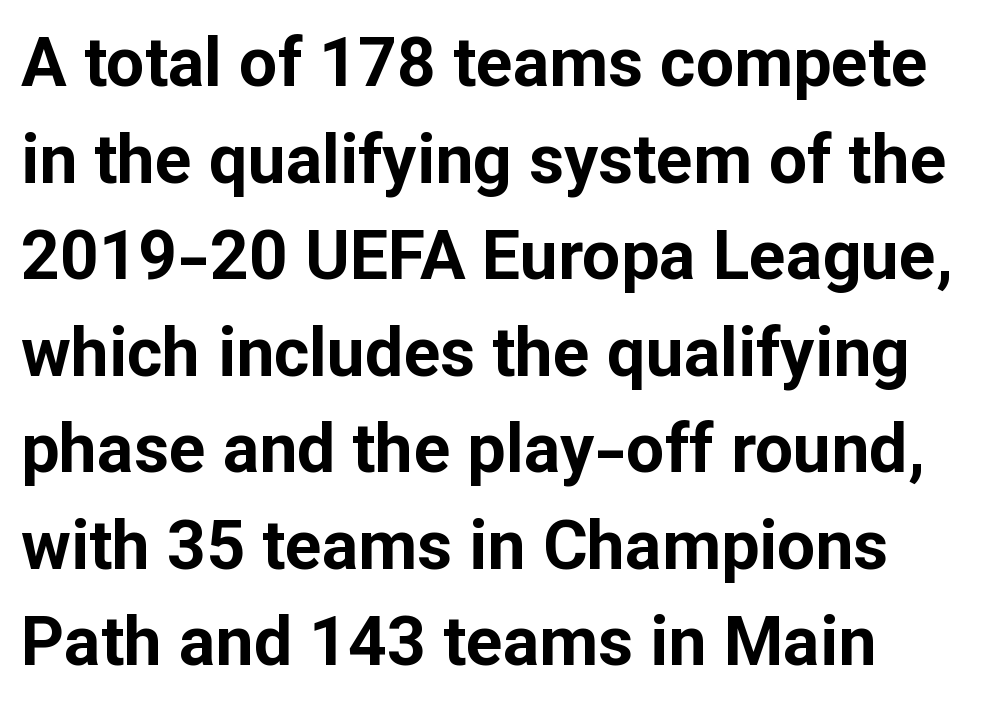
Q: Is the text bold? A: Yes.
Q: Is the text italic (slanted)? A: No, it is upright.
Q: Is the typeface a serif or a sans-serif typeface? A: Sans-serif.
Q: Is the text underlined? A: No.
Q: Is the spacing between letters normal or unusually wide? A: Normal.
Q: Is the spacing between lines tight, normal or loose? A: Normal.
Q: Width (condensed, normal, or wide)? A: Normal.
Q: Stroke contrast? A: Low.
Q: x-height? A: Medium.
Q: Monospaced? A: No.
